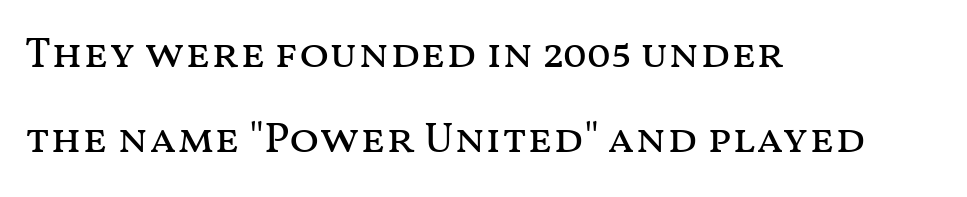
{"italic": "no", "bold": "no", "weight": "regular", "width": "wide", "stroke_contrast": "medium", "x_height": "medium", "monospaced": "no", "underline": "no", "align": "left", "line_spacing": "loose", "line_spacing_ratio": 1.93, "letter_spacing": "normal", "letter_spacing_em": 0.0, "glyph_px": 44}
